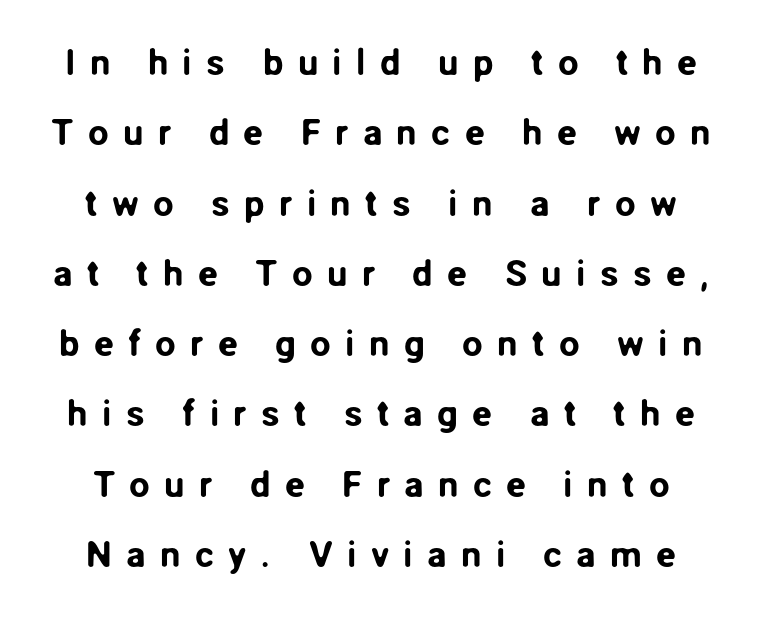
The image shows 37 px sans-serif type, upright; set loose line spacing (1.9x), unusually wide letter spacing (+0.38 em), not underlined; low stroke contrast and a medium x-height.
